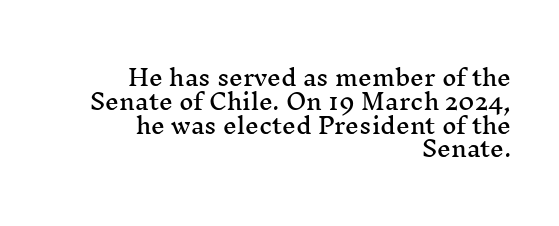
{"italic": "no", "underline": "no", "align": "right", "line_spacing": "tight", "line_spacing_ratio": 1.08, "letter_spacing": "normal", "letter_spacing_em": 0.0, "glyph_px": 22}
